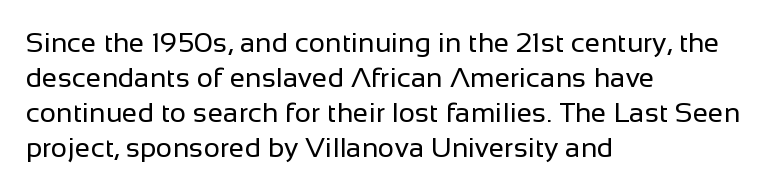
{"serif": "no", "italic": "no", "bold": "no", "weight": "regular", "width": "normal", "stroke_contrast": "low", "x_height": "medium", "monospaced": "no", "underline": "no", "align": "left", "line_spacing": "normal", "line_spacing_ratio": 1.25, "letter_spacing": "normal", "letter_spacing_em": 0.0, "glyph_px": 28}
